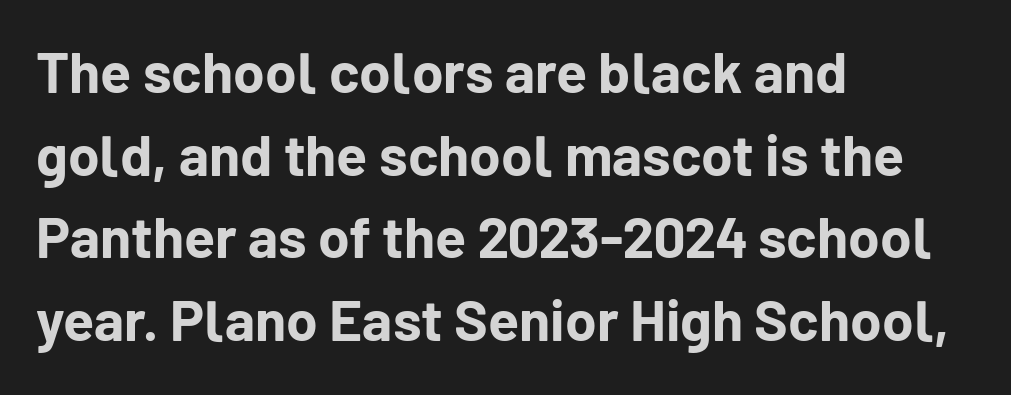
Q: Is the text bold? A: Yes.
Q: Is the text italic (slanted)? A: No, it is upright.
Q: Is the typeface a serif or a sans-serif typeface? A: Sans-serif.
Q: Is the text underlined? A: No.
Q: How is the paragraph aligned? A: Left-aligned.
Q: Is the spacing between letters normal or unusually wide? A: Normal.
Q: Is the spacing between lines tight, normal or loose? A: Normal.
Q: Width (condensed, normal, or wide)? A: Normal.
Q: Stroke contrast? A: Low.
Q: x-height? A: Medium.
Q: Monospaced? A: No.
